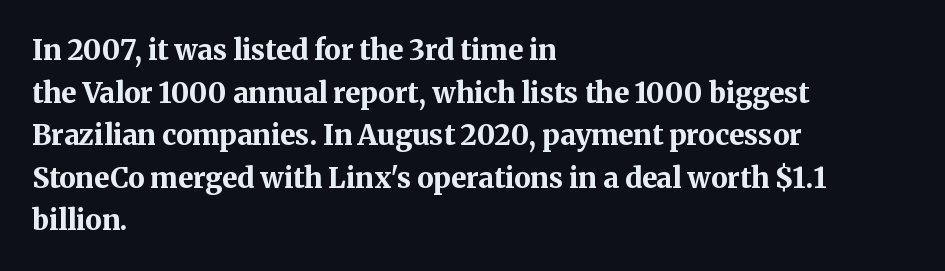
Q: Is the text bold? A: Yes.
Q: Is the text italic (slanted)? A: No, it is upright.
Q: Is the typeface a serif or a sans-serif typeface? A: Serif.
Q: Is the text underlined? A: No.
Q: How is the paragraph aligned? A: Left-aligned.
Q: Is the spacing between letters normal or unusually wide? A: Normal.
Q: Is the spacing between lines tight, normal or loose? A: Normal.
Q: Width (condensed, normal, or wide)? A: Normal.
Q: Stroke contrast? A: Medium.
Q: x-height? A: Medium.
Q: Monospaced? A: No.
